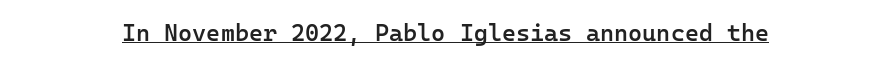
{"italic": "no", "bold": "semi", "underline": "yes", "letter_spacing": "normal", "letter_spacing_em": 0.0, "glyph_px": 24}
